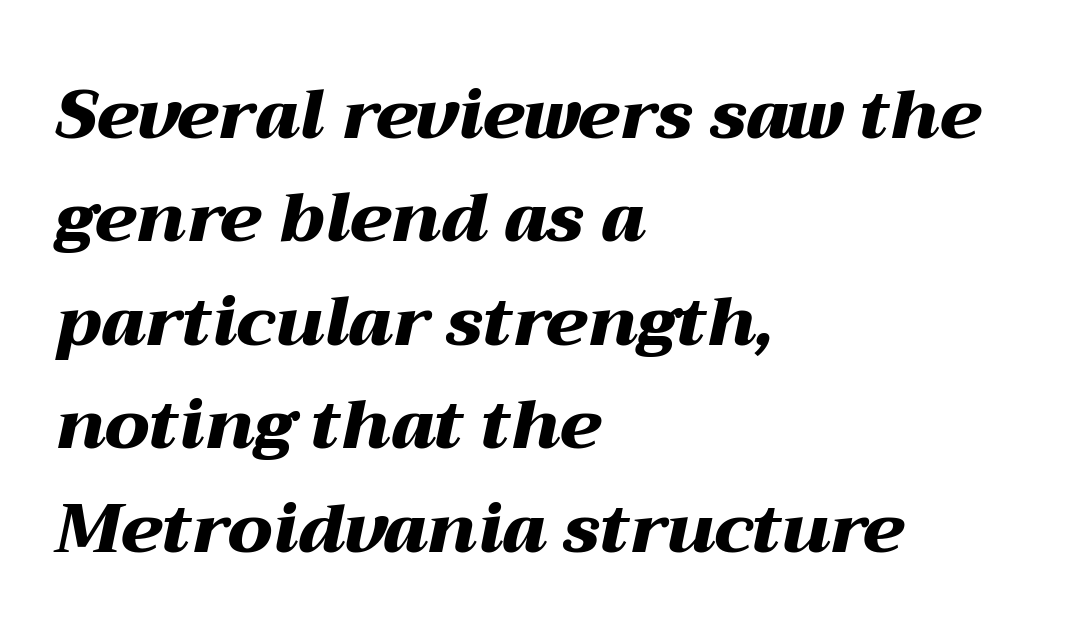
Q: Is the text bold? A: Yes.
Q: Is the text italic (slanted)? A: Yes, it leans right by about 12 degrees.
Q: Is the text underlined? A: No.
Q: How is the paragraph aligned? A: Left-aligned.
Q: Is the spacing between letters normal or unusually wide? A: Normal.
Q: Is the spacing between lines tight, normal or loose? A: Normal.
Q: Width (condensed, normal, or wide)? A: Wide.
Q: Stroke contrast? A: Medium.
Q: x-height? A: Medium.
Q: Monospaced? A: No.
